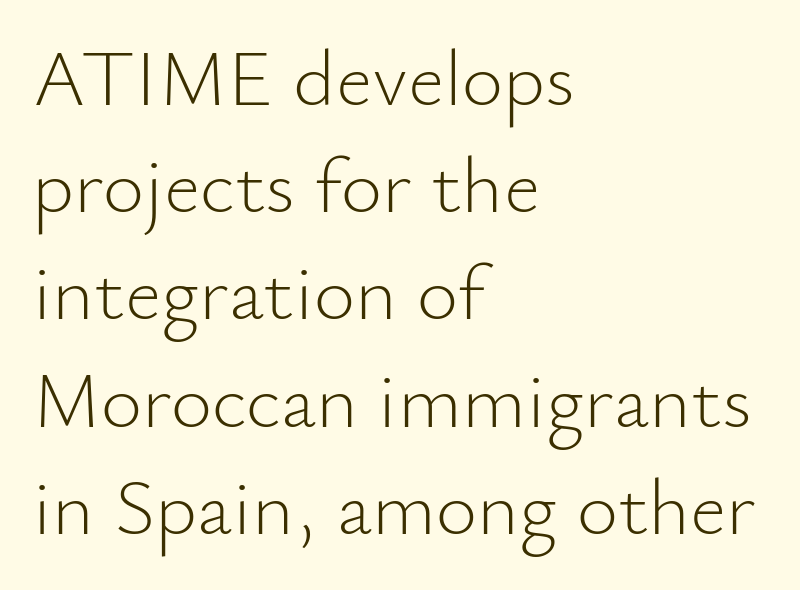
The image shows 80 px light sans-serif type, upright; set left-aligned, normal line spacing (1.34x), normal letter spacing, not underlined; low stroke contrast and a small x-height.
